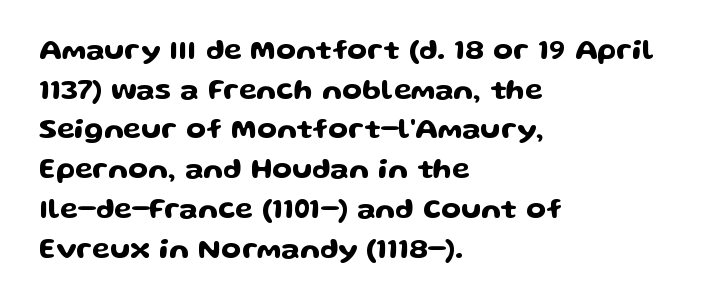
The image shows 29 px wide sans-serif type, upright; set left-aligned, normal line spacing (1.37x), normal letter spacing, not underlined; low stroke contrast and a medium x-height.
